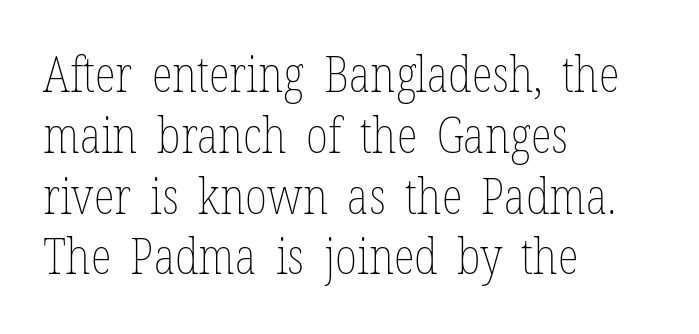
Q: Is the text bold? A: No.
Q: Is the text italic (slanted)? A: No, it is upright.
Q: Is the text underlined? A: No.
Q: How is the paragraph aligned? A: Left-aligned.
Q: Is the spacing between letters normal or unusually wide? A: Normal.
Q: Width (condensed, normal, or wide)? A: Condensed.
Q: Stroke contrast? A: Low.
Q: x-height? A: Medium.
Q: Monospaced? A: No.
